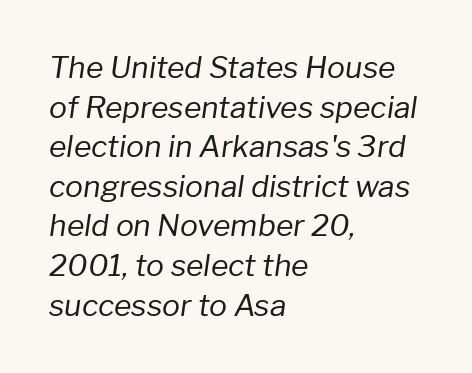
The image shows 30 px regular-weight type, italic (leaning right); set left-aligned, normal line spacing (1.32x), normal letter spacing, not underlined; low stroke contrast and a medium x-height.
